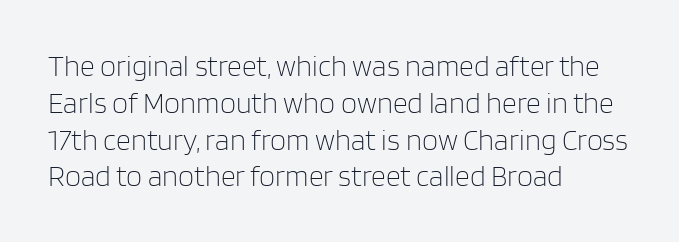
Q: Is the text bold? A: No.
Q: Is the text italic (slanted)? A: No, it is upright.
Q: Is the typeface a serif or a sans-serif typeface? A: Sans-serif.
Q: Is the text underlined? A: No.
Q: How is the paragraph aligned? A: Left-aligned.
Q: Is the spacing between letters normal or unusually wide? A: Normal.
Q: Is the spacing between lines tight, normal or loose? A: Normal.
Q: Width (condensed, normal, or wide)? A: Normal.
Q: Stroke contrast? A: Low.
Q: x-height? A: Large.
Q: Monospaced? A: No.
